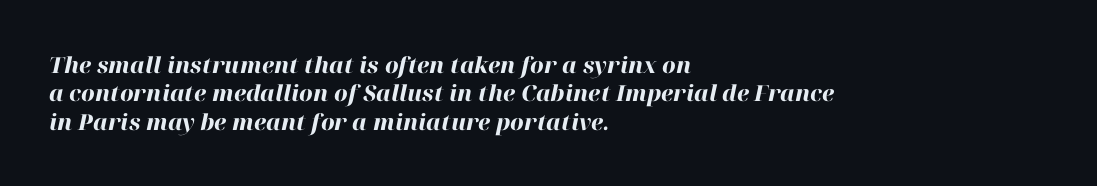
The zone under the glyphs is completely vacant. Does the copy run flush right? No — it runs flush left. This is oblique type, the kind used for emphasis or titles. The gaps between neighbouring characters are ordinary and unremarkable. On the weight axis this lands at bold, roughly 700. This sample keeps an unexceptional amount of space between lines.
